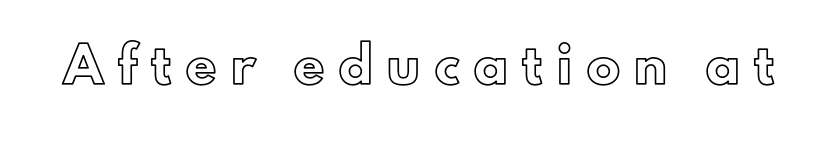
The image shows 33 px text type, upright; set unusually wide letter spacing (+0.45 em), not underlined; a small x-height.
